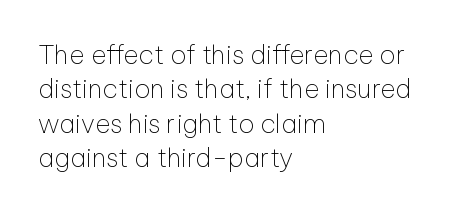
{"italic": "no", "bold": "no", "underline": "no", "align": "left", "line_spacing": "normal", "line_spacing_ratio": 1.32, "letter_spacing": "normal", "letter_spacing_em": 0.0, "glyph_px": 26}
